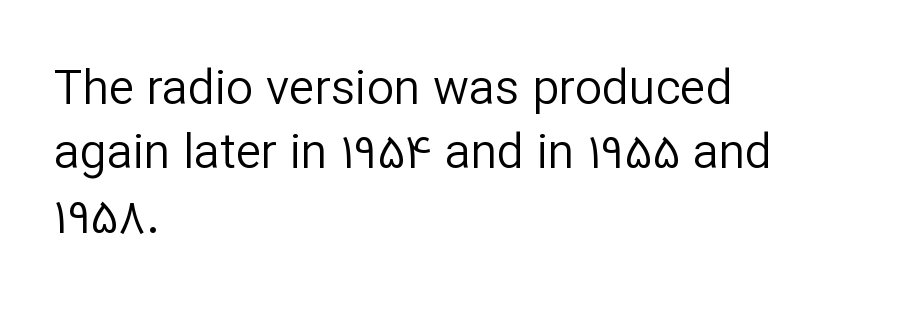
Has an underline been added? It has not. The cut favours lightness, reaching ordinary text weight at its darkest. Each letter keeps its own natural width here, so spacing adapts to shape. Baseline-to-baseline distance is the conventional proportion of letter height. The passage shown has conventional tracking throughout.
